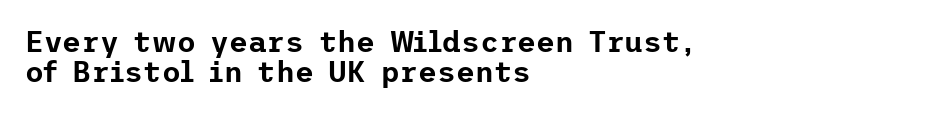
The image shows 29 px sans-serif type, upright; set left-aligned, tight line spacing (1.05x), normal letter spacing, not underlined; low stroke contrast and a medium x-height.
